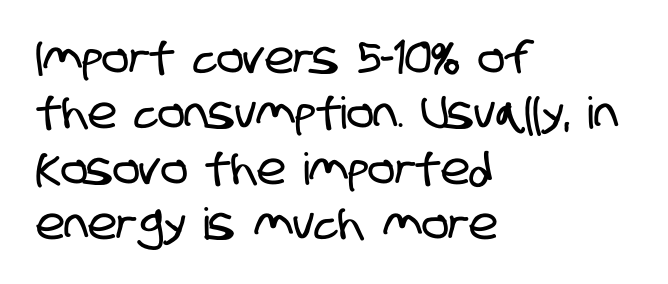
Observe the absence of serifs on each vertical stroke in this sample. You could not count columns in this text — the font is proportionally spaced. No extra tracking has been applied to these lines. Is the block centered? No — it sits flush against the left margin.
